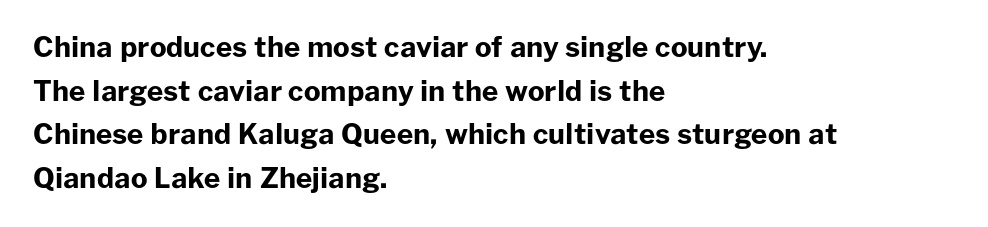
The letters stand straight up with perfectly vertical stems. The letters advance in unequal steps, a hallmark of proportional type. Anything drawn beneath the words? Only blank space. The passage shown has conventional tracking throughout. The passage is arranged the way most books set body copy — flush left. Summary of weight: heavy, a full bold.
